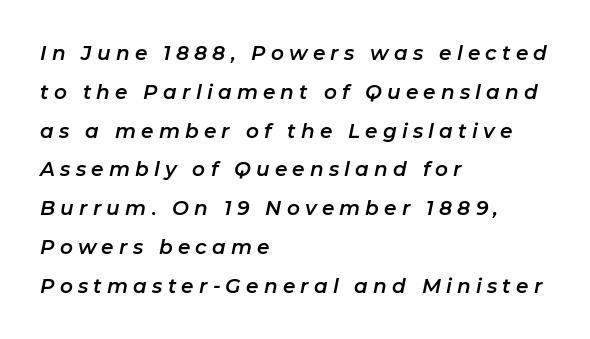
The setting favours the left margin, as ordinary paragraphs usually do. Between one letter and the next there's a generous, obvious gap. Check the space under the baseline: it is left empty. The whole block is typeset with a tilt.
